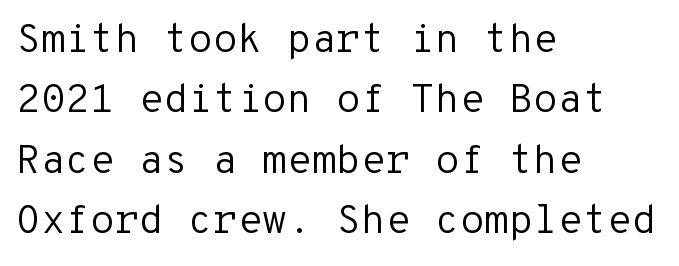
Serifs: no, the terminals of the letterforms are clean. Words float on clear page, feet unadorned. Compared with a centered layout, this one pins lines to the left instead. Interline gaps are of average width in this sample.
